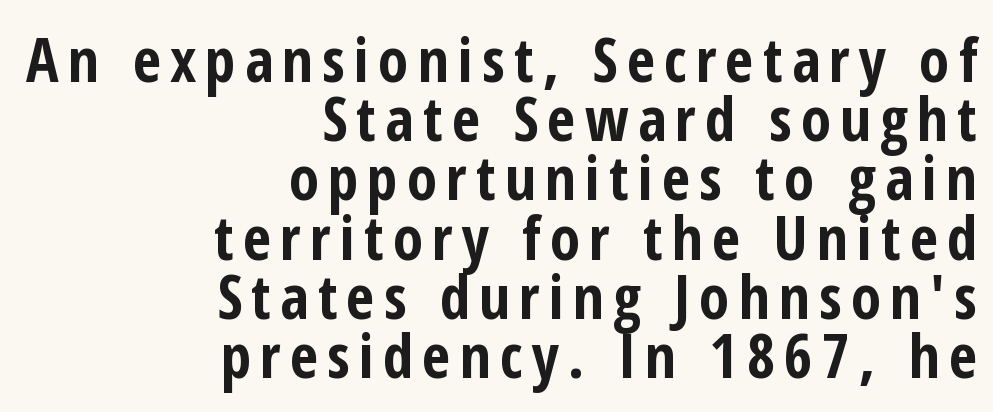
Are there feet on the stems? There aren't — it's a sans. The vertical gap from one line to the next is small. Every stem runs plumb, perpendicular to the baseline. This rendering uses right alignment, leaving the left contour irregular.
